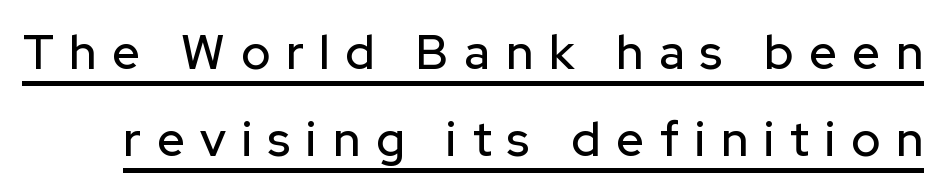
{"serif": "no", "italic": "no", "width": "normal", "stroke_contrast": "low", "x_height": "medium", "monospaced": "no", "underline": "yes", "line_spacing_ratio": 1.82, "letter_spacing": "wide", "letter_spacing_em": 0.33, "glyph_px": 48}
